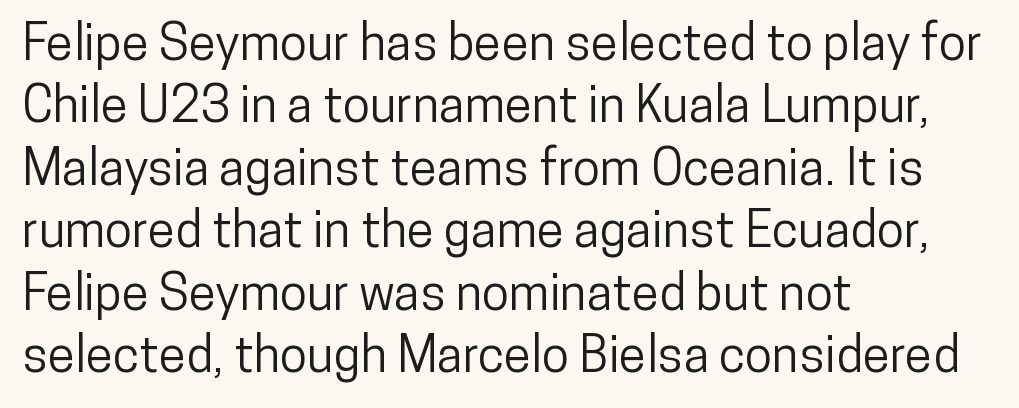
{"serif": "no", "italic": "no", "width": "condensed", "stroke_contrast": "low", "x_height": "medium", "monospaced": "no", "underline": "no", "align": "left", "line_spacing": "normal", "line_spacing_ratio": 1.25, "letter_spacing": "normal", "letter_spacing_em": 0.0, "glyph_px": 50}
